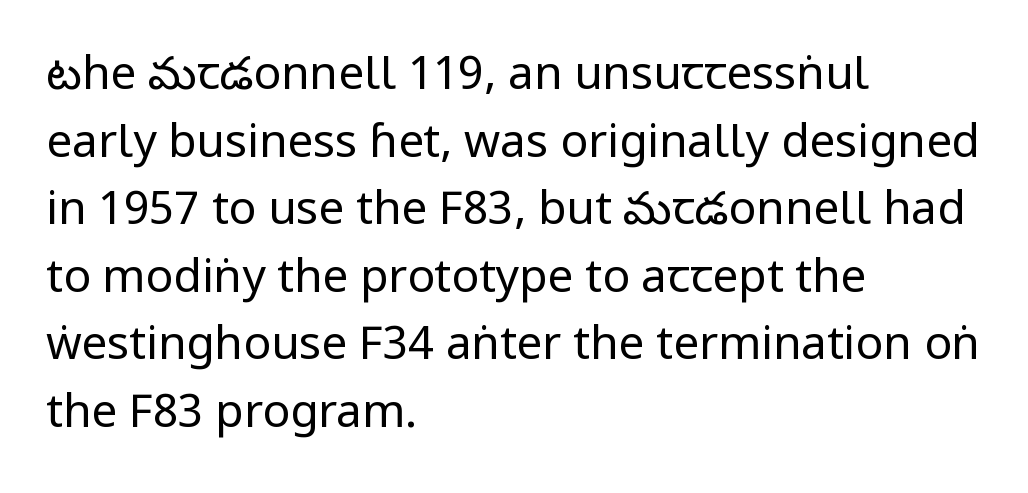
{"serif": "no", "italic": "no", "bold": "no", "weight": "regular", "width": "condensed", "stroke_contrast": "low", "x_height": "large", "monospaced": "no", "underline": "no", "align": "left", "line_spacing": "normal", "line_spacing_ratio": 1.47, "letter_spacing": "normal", "letter_spacing_em": 0.0, "glyph_px": 46}
